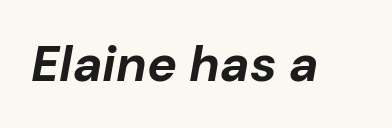
{"italic": "yes", "lean": "right", "slant_degrees": 10, "bold": "yes", "weight": "bold", "width": "normal", "stroke_contrast": "low", "x_height": "medium", "monospaced": "no", "underline": "no", "letter_spacing": "normal", "letter_spacing_em": 0.0, "glyph_px": 50}
